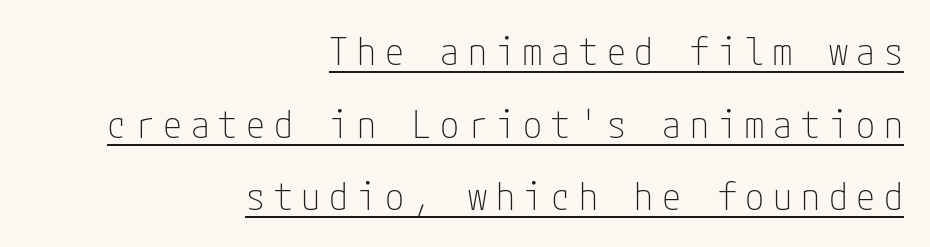
These lines have a slow, spaced-out rhythm from letter to letter. If you drew a line through each stem, it would be perfectly vertical. The setting favours the right margin, as signatures and pull-quotes sometimes do. The weight would be labelled regular, book, light, or lighter still.
